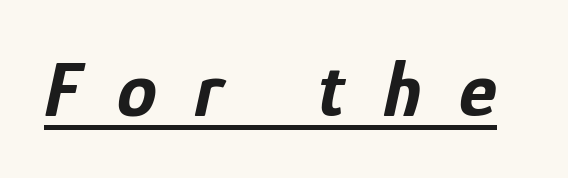
The horizontal fit of the characters is loose and conspicuously gappy. Character widths vary here, with narrow letters taking less room than wide ones. Somebody hit Ctrl+U on this one — the words are underlined. The text carries the slant typical of an italic or oblique font. The strokes are fattened all the way to bold.
